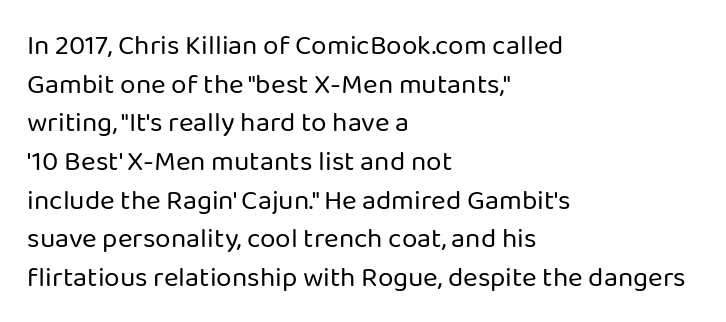
The image shows 28 px regular-weight sans-serif type, upright; set left-aligned, normal line spacing (1.38x), normal letter spacing, not underlined; low stroke contrast and a medium x-height.
